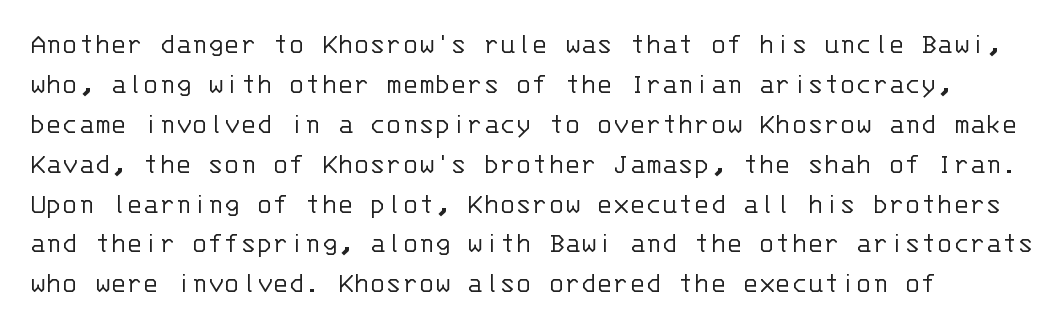
Check under the words: just untouched page. Is this a fixed-width face? Yes — each glyph sits in an identical cell. How are the letters spaced? Ordinarily, with no added tracking. Rows of type keep a routine distance in the vertical direction. No chunkiness to these letters — they're not bold.
